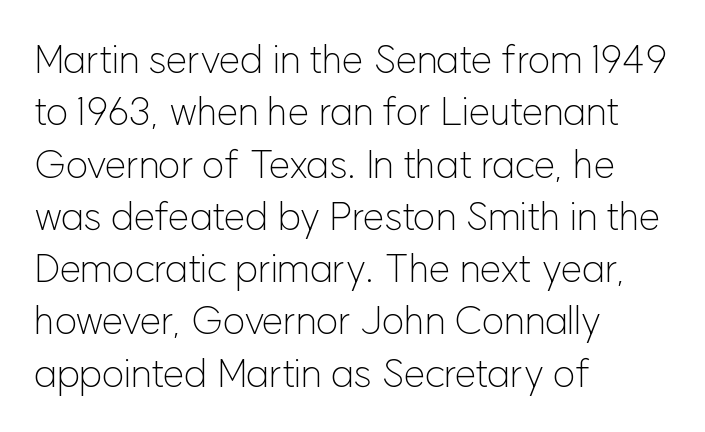
Does extra space separate the letters? No, they use regular spacing. A typesetter would mark this as roman, not italic. The line-height multiplier appears to be the usual default. This rendering features lettering with no underline.
